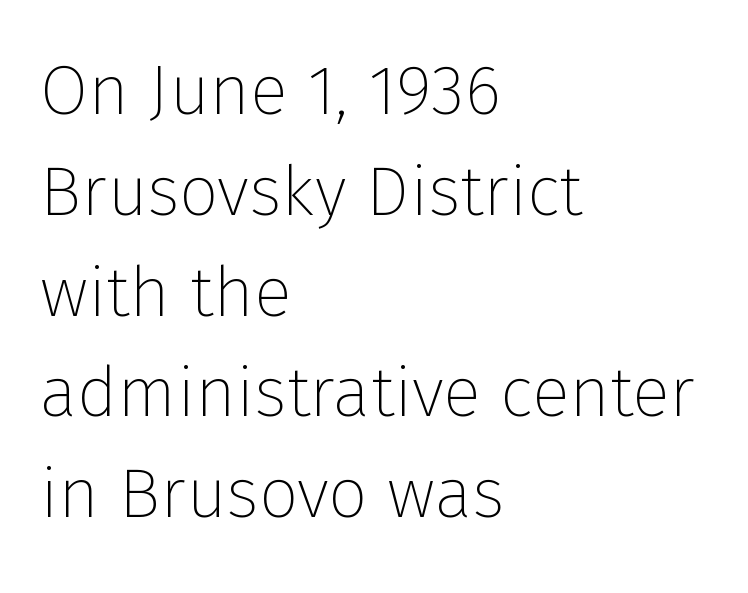
Q: Is the text bold? A: No.
Q: Is the text italic (slanted)? A: No, it is upright.
Q: Is the typeface a serif or a sans-serif typeface? A: Sans-serif.
Q: Is the text underlined? A: No.
Q: How is the paragraph aligned? A: Left-aligned.
Q: Is the spacing between letters normal or unusually wide? A: Normal.
Q: Is the spacing between lines tight, normal or loose? A: Normal.
Q: Width (condensed, normal, or wide)? A: Normal.
Q: Stroke contrast? A: Low.
Q: x-height? A: Medium.
Q: Monospaced? A: No.
